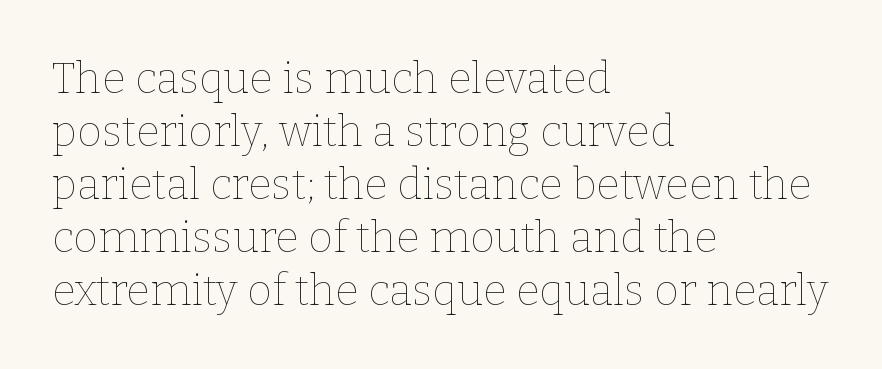
Q: Is the text bold? A: No.
Q: Is the text italic (slanted)? A: No, it is upright.
Q: Is the text underlined? A: No.
Q: How is the paragraph aligned? A: Left-aligned.
Q: Is the spacing between letters normal or unusually wide? A: Normal.
Q: Width (condensed, normal, or wide)? A: Normal.
Q: Stroke contrast? A: Low.
Q: x-height? A: Medium.
Q: Monospaced? A: No.
